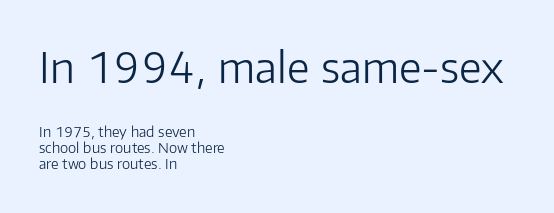
{"serif": "no", "italic": "no", "bold": "no", "weight": "light", "width": "normal", "stroke_contrast": "low", "x_height": "medium", "monospaced": "no", "underline": "no", "align": "left", "line_spacing_ratio": 1.17, "letter_spacing": "normal", "letter_spacing_em": 0.0, "larger_block": "first", "size_ratio": 3.0, "glyph_px": 42}
